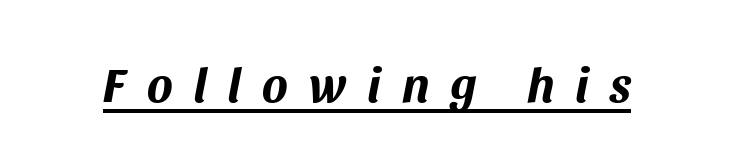
{"italic": "yes", "lean": "right", "slant_degrees": 11, "bold": "yes", "weight": "bold", "width": "normal", "stroke_contrast": "medium", "x_height": "large", "monospaced": "no", "underline": "yes", "letter_spacing": "wide", "letter_spacing_em": 0.44, "glyph_px": 48}
